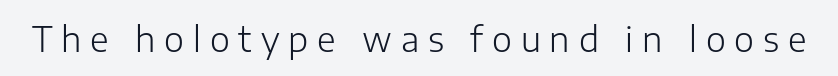
Q: Is the text bold? A: No.
Q: Is the text italic (slanted)? A: No, it is upright.
Q: Is the typeface a serif or a sans-serif typeface? A: Sans-serif.
Q: Is the text underlined? A: No.
Q: Is the spacing between letters normal or unusually wide? A: Unusually wide.
Q: Width (condensed, normal, or wide)? A: Normal.
Q: Stroke contrast? A: Low.
Q: x-height? A: Medium.
Q: Monospaced? A: No.
